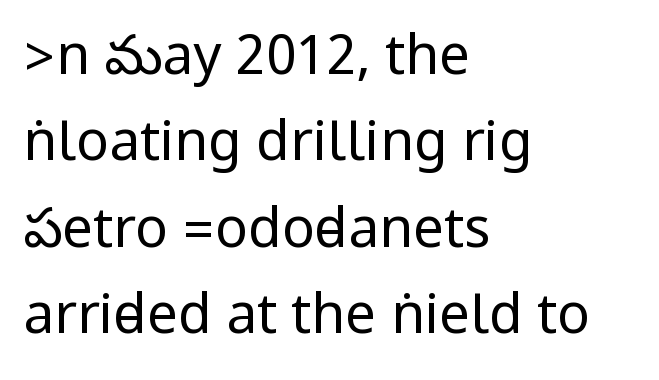
Check under the words: just untouched page. This reads as an unemphasized weight, regular at the heaviest. Honestly, the letter spacing is just normal — you wouldn't notice it. The rag falls on the right side of this text block.
